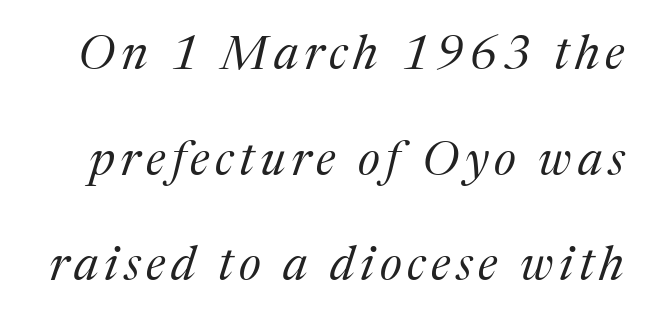
Stems and bowls with no extra thickness — not bold. The glyphs are unaccompanied by any horizontal stroke below them. Stroke terminals: seriffed. Line spacing here is loose. Does the lettering tilt? It does — this is italic. Proportional: the letters do not fall into vertical columns.
